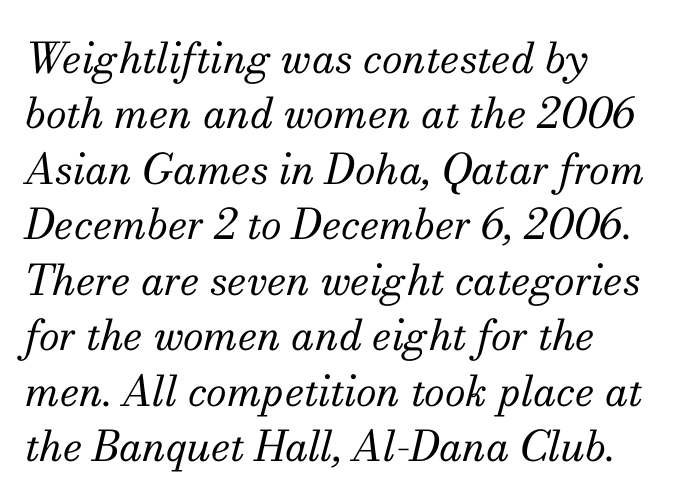
The image shows 42 px regular-weight serif type, italic (leaning right); set left-aligned, normal line spacing (1.32x), normal letter spacing, not underlined; medium stroke contrast and a small x-height.
